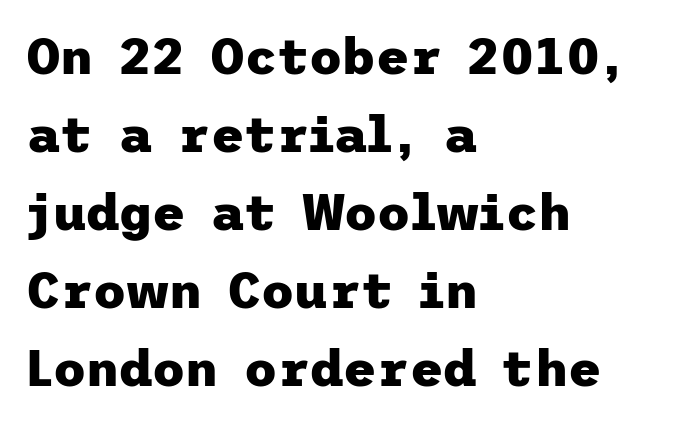
The image shows 51 px heavy sans-serif type, upright; set left-aligned, normal line spacing (1.53x), normal letter spacing, not underlined; low stroke contrast and a medium x-height.
